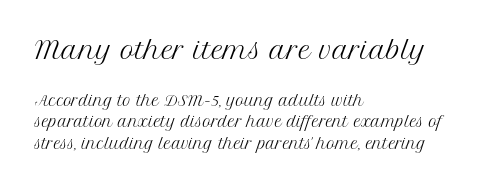
Q: Is the text bold? A: No.
Q: Is the text italic (slanted)? A: Yes.
Q: Is the text underlined? A: No.
Q: How is the paragraph aligned? A: Left-aligned.
Q: Is the spacing between letters normal or unusually wide? A: Normal.
Q: Is the spacing between lines tight, normal or loose? A: Normal.
Q: Which block of text is set in a larger size, the first (top) or the second (bottom)? A: The first (top) one.
